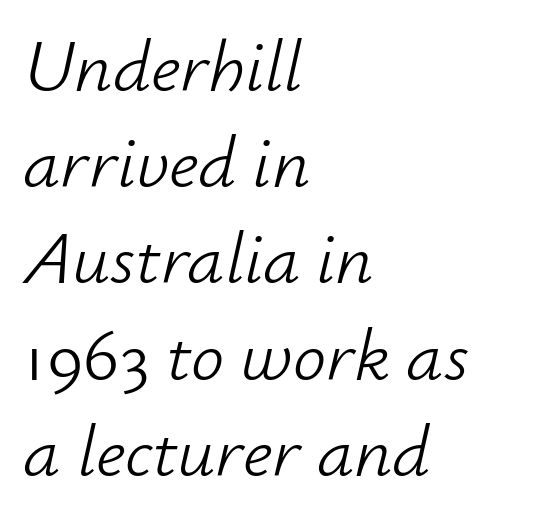
The image shows 74 px light type, italic (leaning right); set left-aligned, normal line spacing (1.3x), normal letter spacing, not underlined; low stroke contrast and a small x-height.
